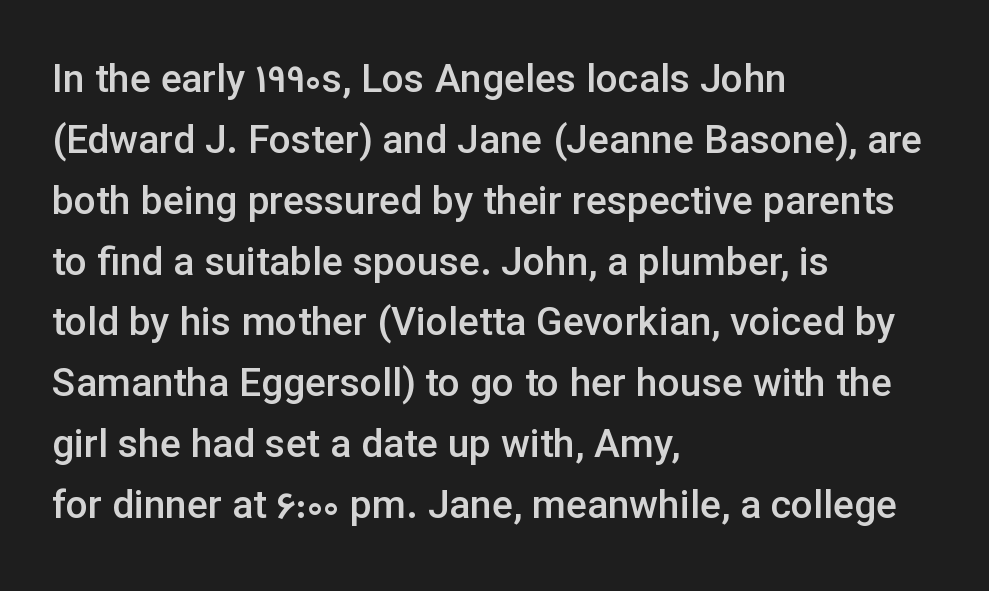
{"serif": "no", "italic": "no", "bold": "semi", "weight": "semibold", "width": "normal", "stroke_contrast": "low", "x_height": "medium", "monospaced": "no", "underline": "no", "align": "left", "line_spacing": "normal", "line_spacing_ratio": 1.56, "letter_spacing": "normal", "letter_spacing_em": 0.0, "glyph_px": 39}
